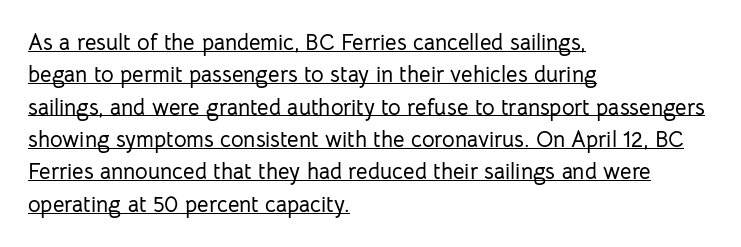
Inter-character spacing is left at the font's built-in metrics. A typographer would call this underscored text. Which margin do the lines hug? The left one — the right edge is uneven. Does the lettering tilt? It doesn't — this is upright.
